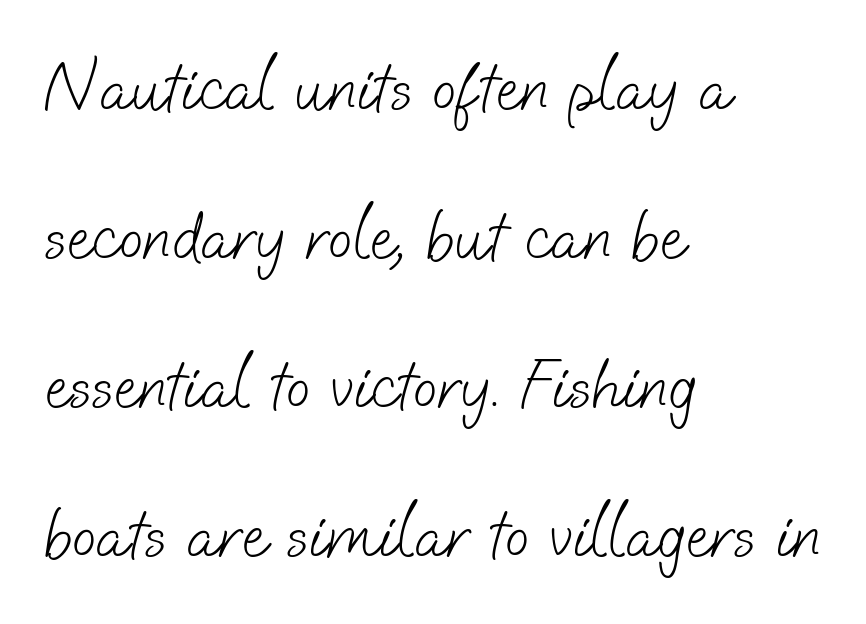
{"serif": "no", "bold": "no", "weight": "light", "width": "normal", "stroke_contrast": "low", "x_height": "small", "monospaced": "no", "underline": "no", "align": "left", "line_spacing": "loose", "line_spacing_ratio": 2.1, "letter_spacing": "normal", "letter_spacing_em": 0.0, "glyph_px": 71}
